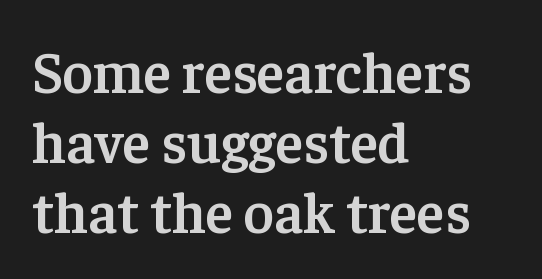
The image shows 58 px semibold serif type, upright; set left-aligned, line spacing 1.21x, normal letter spacing, not underlined; low stroke contrast and a medium x-height.
